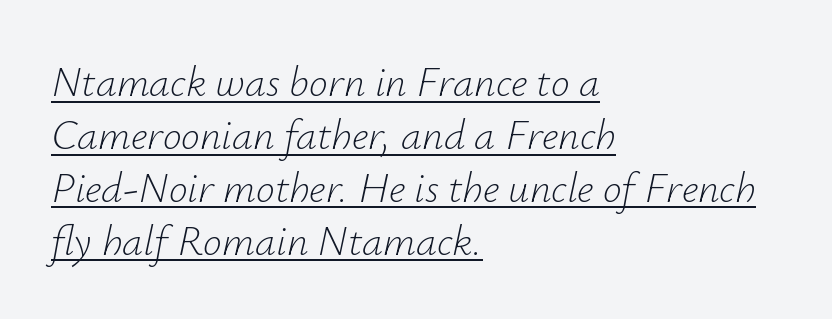
The image shows 42 px light type, italic (leaning right); set left-aligned, normal line spacing (1.26x), normal letter spacing, underlined; low stroke contrast and a small x-height.
